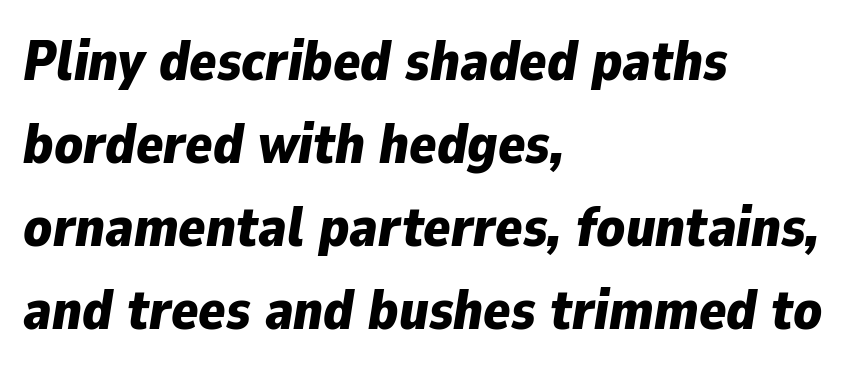
Q: Is the text bold? A: Yes.
Q: Is the text italic (slanted)? A: Yes, it leans right by about 9 degrees.
Q: Is the text underlined? A: No.
Q: How is the paragraph aligned? A: Left-aligned.
Q: Is the spacing between letters normal or unusually wide? A: Normal.
Q: Is the spacing between lines tight, normal or loose? A: Normal.
Q: Width (condensed, normal, or wide)? A: Normal.
Q: Stroke contrast? A: Low.
Q: x-height? A: Medium.
Q: Monospaced? A: No.
